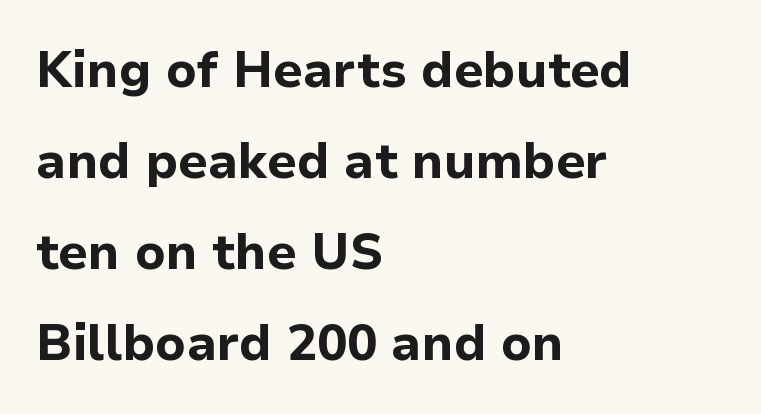
The image shows 50 px bold sans-serif type, upright; set left-aligned, line spacing 1.82x, normal letter spacing, not underlined; low stroke contrast and a medium x-height.
